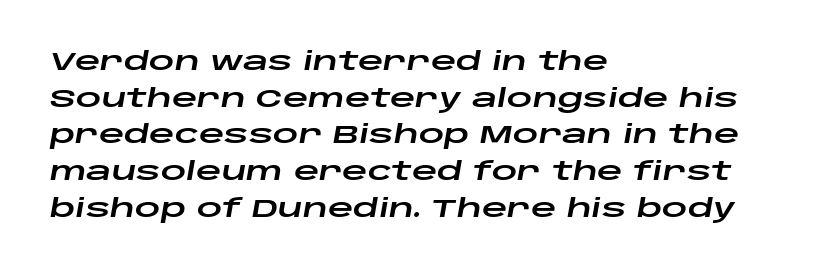
Quick note: underline off. Which margin do the lines hug? The left one — the right edge is uneven. Tall strokes in this sample are angled rather than plumb. The rows are spaced the way most documents space them. The letterforms sit shoulder to shoulder at normal distance.
